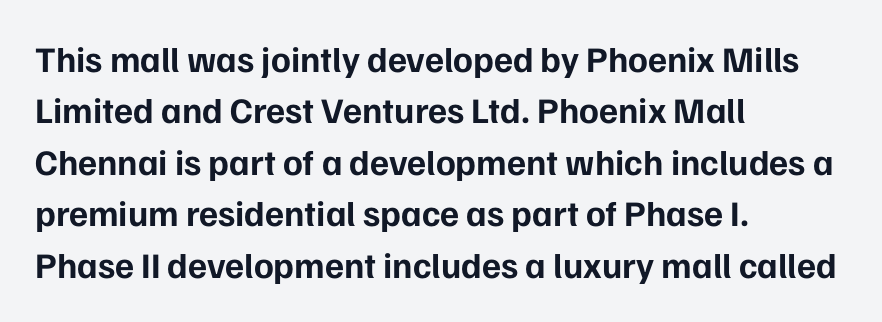
Words appear dense and cohesive because spacing is normal. This sample has the flowing, uneven cadence of proportional lettering. Underline: absent. The text was rendered using a sans face with plain stroke endings. Honestly, the row spacing looks completely unremarkable. Is there any slant? The stems are plumb.
